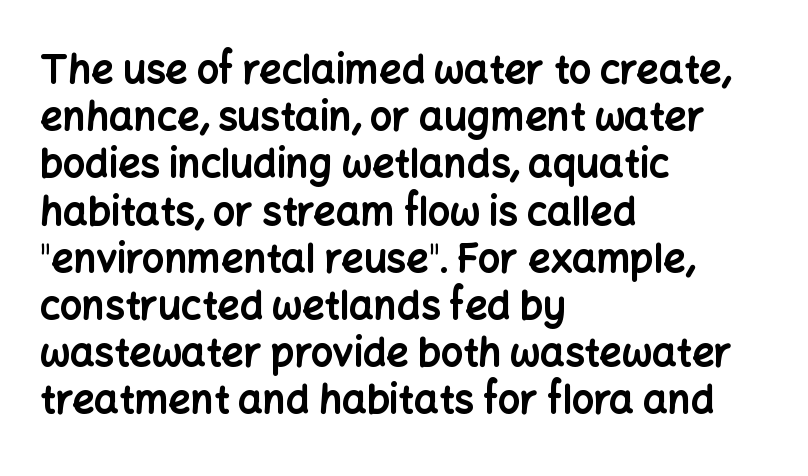
The image shows 39 px bold sans-serif type, upright; set left-aligned, line spacing 1.21x, normal letter spacing, not underlined; low stroke contrast and a medium x-height.
